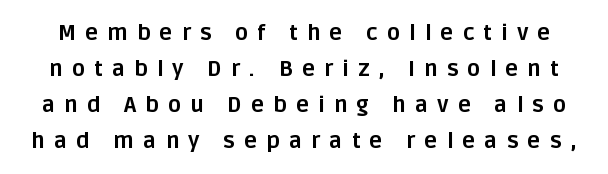
The image shows 22 px bold type, upright; set normal line spacing (1.63x), unusually wide letter spacing (+0.41 em), not underlined.
